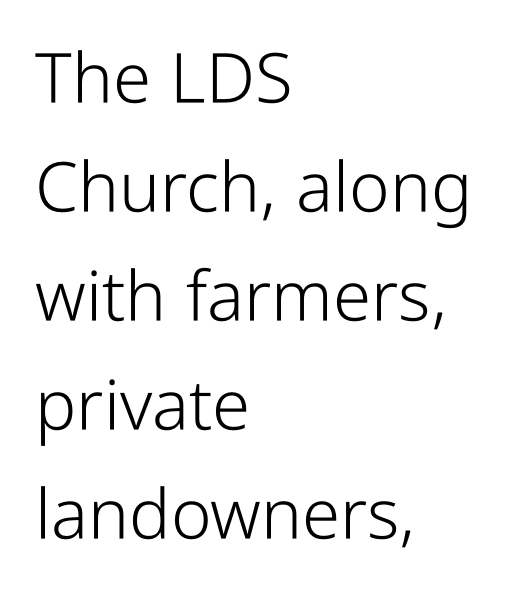
{"serif": "no", "italic": "no", "bold": "no", "weight": "light", "width": "condensed", "stroke_contrast": "low", "x_height": "medium", "monospaced": "no", "underline": "no", "align": "left", "line_spacing": "normal", "line_spacing_ratio": 1.58, "letter_spacing": "normal", "letter_spacing_em": 0.0, "glyph_px": 69}
